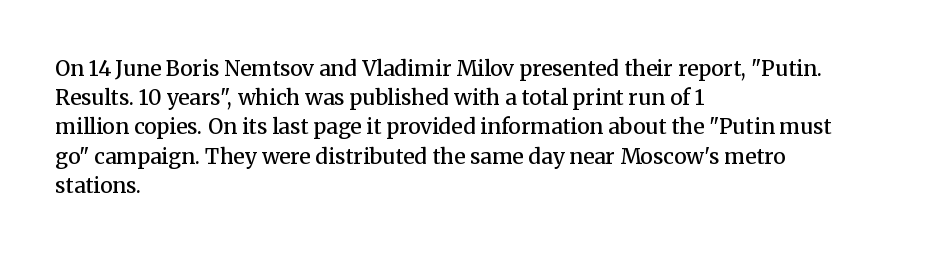
The image shows 21 px text type, upright; set left-aligned, normal line spacing (1.39x), normal letter spacing, not underlined.
